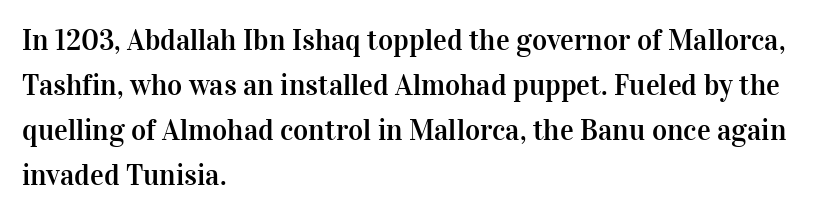
Q: Is the text italic (slanted)? A: No, it is upright.
Q: Is the typeface a serif or a sans-serif typeface? A: Serif.
Q: Is the text underlined? A: No.
Q: How is the paragraph aligned? A: Left-aligned.
Q: Is the spacing between letters normal or unusually wide? A: Normal.
Q: Is the spacing between lines tight, normal or loose? A: Normal.
Q: Width (condensed, normal, or wide)? A: Normal.
Q: Stroke contrast? A: High.
Q: x-height? A: Medium.
Q: Monospaced? A: No.
